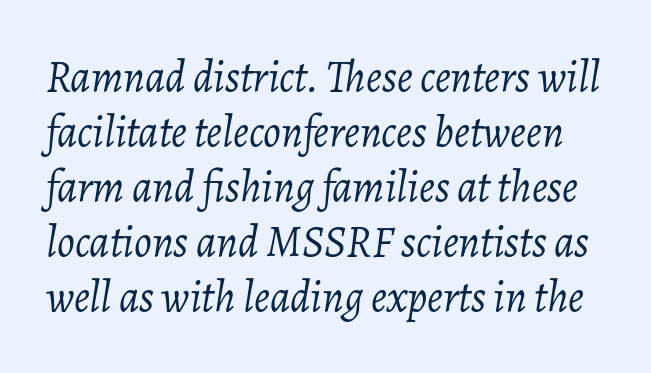
The image shows 44 px light type, italic (leaning right); set normal line spacing (1.25x), normal letter spacing, not underlined; low stroke contrast and a medium x-height.
